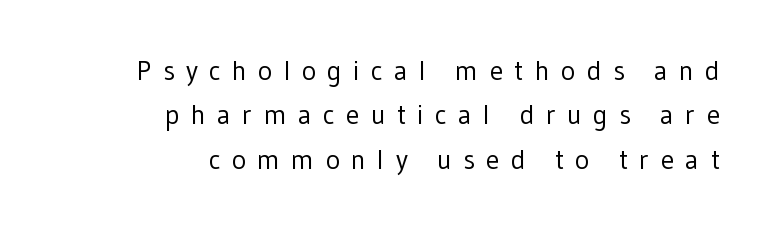
The image shows 27 px text type, upright; set right-aligned, normal line spacing (1.64x), unusually wide letter spacing (+0.42 em), not underlined.
